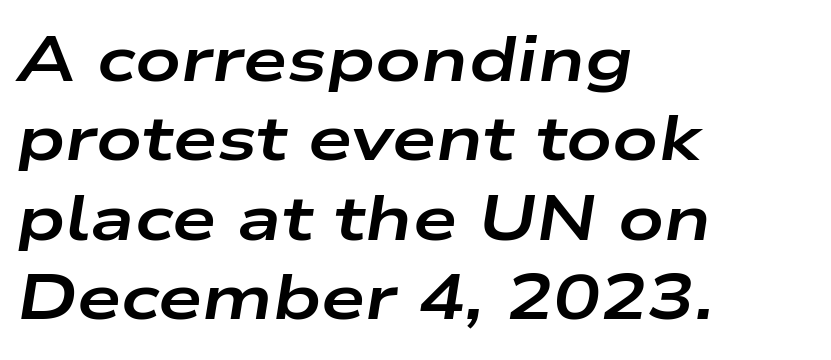
The image shows 63 px bold, wide type, italic (leaning right); set left-aligned, normal line spacing (1.26x), normal letter spacing, not underlined; low stroke contrast and a medium x-height.
